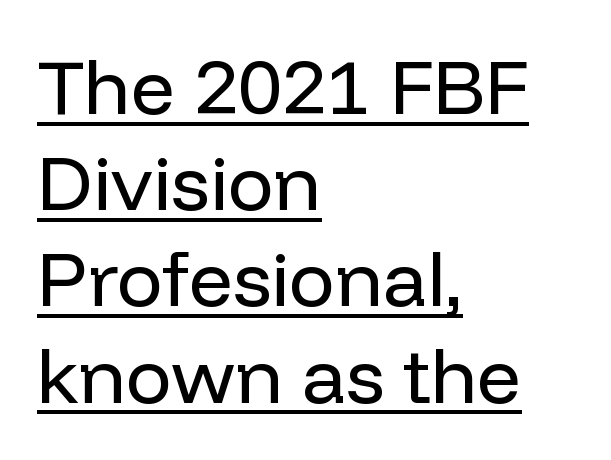
The image shows 77 px regular-weight sans-serif type, upright; set left-aligned, normal line spacing (1.25x), normal letter spacing, underlined; low stroke contrast and a medium x-height.
